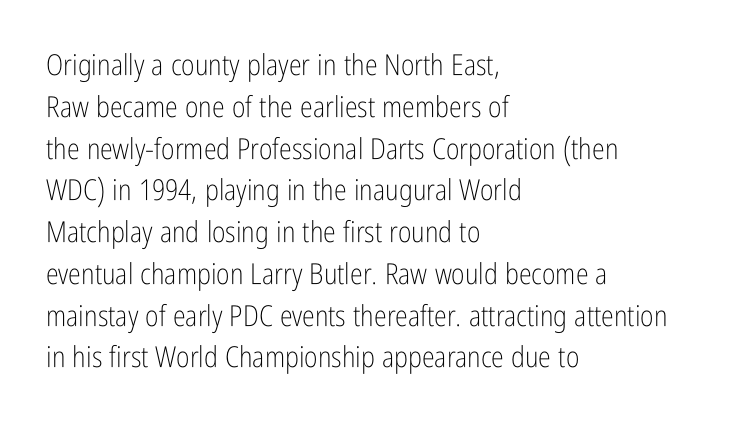
{"serif": "no", "italic": "no", "bold": "no", "weight": "light", "width": "condensed", "stroke_contrast": "low", "x_height": "medium", "monospaced": "no", "underline": "no", "align": "left", "line_spacing": "normal", "line_spacing_ratio": 1.44, "letter_spacing": "normal", "letter_spacing_em": 0.0, "glyph_px": 29}
